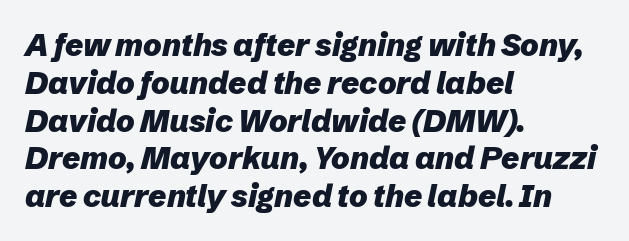
No word sits above an underline. Each glyph is drawn with heavy, bold strokes. The passage shown has conventional tracking throughout. Note the varied advance widths — an 'i' is clearly narrower than an 'm'. The letters are slanted; this is an italic face.
